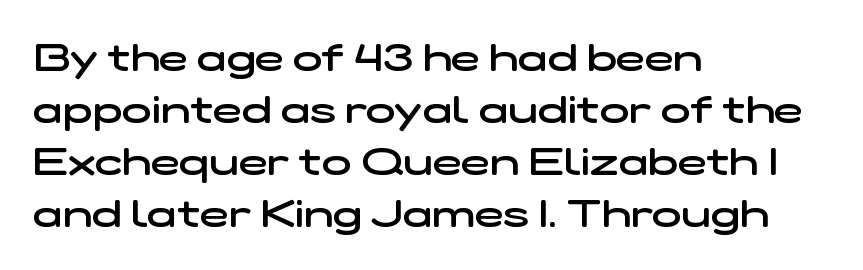
The letters advance in unequal steps, a hallmark of proportional type. Line starts are locked; line ends wander. Horizontal bands of white between lines are of average thickness. Only glyphs here, with clear space below each row. Each word holds together tightly as a unit, with standard inter-letter gaps. Semibold letterforms, between regular and bold.
